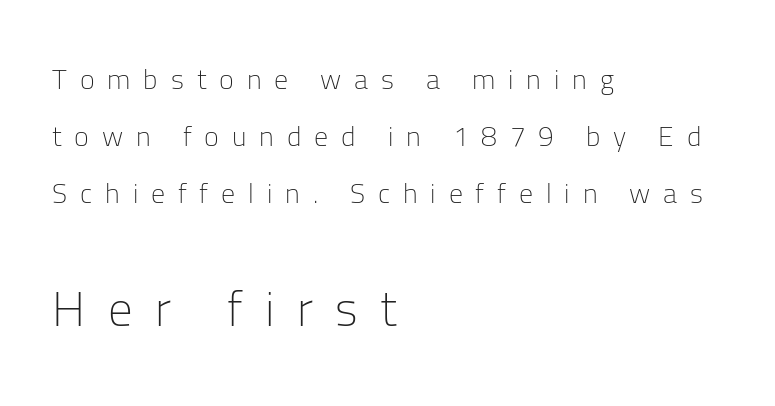
Q: Is the text bold? A: No.
Q: Is the text italic (slanted)? A: No, it is upright.
Q: Is the typeface a serif or a sans-serif typeface? A: Sans-serif.
Q: Is the text underlined? A: No.
Q: How is the paragraph aligned? A: Left-aligned.
Q: Is the spacing between letters normal or unusually wide? A: Unusually wide.
Q: Is the spacing between lines tight, normal or loose? A: Loose.
Q: Which block of text is set in a larger size, the first (top) or the second (bottom)? A: The second (bottom) one.
Q: Width (condensed, normal, or wide)? A: Normal.
Q: Stroke contrast? A: Low.
Q: x-height? A: Medium.
Q: Monospaced? A: No.
